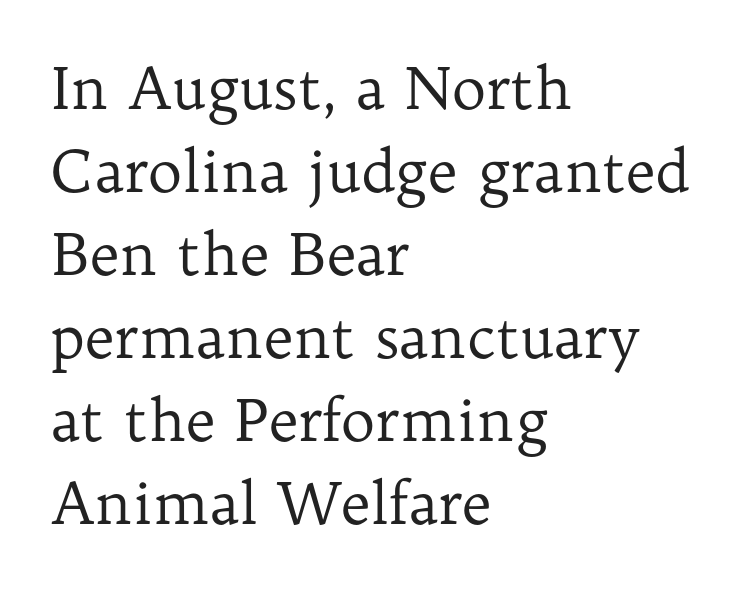
{"serif": "yes", "italic": "no", "bold": "no", "weight": "regular", "width": "normal", "stroke_contrast": "low", "x_height": "medium", "monospaced": "no", "underline": "no", "align": "left", "line_spacing": "normal", "line_spacing_ratio": 1.43, "letter_spacing": "normal", "letter_spacing_em": 0.0, "glyph_px": 58}
